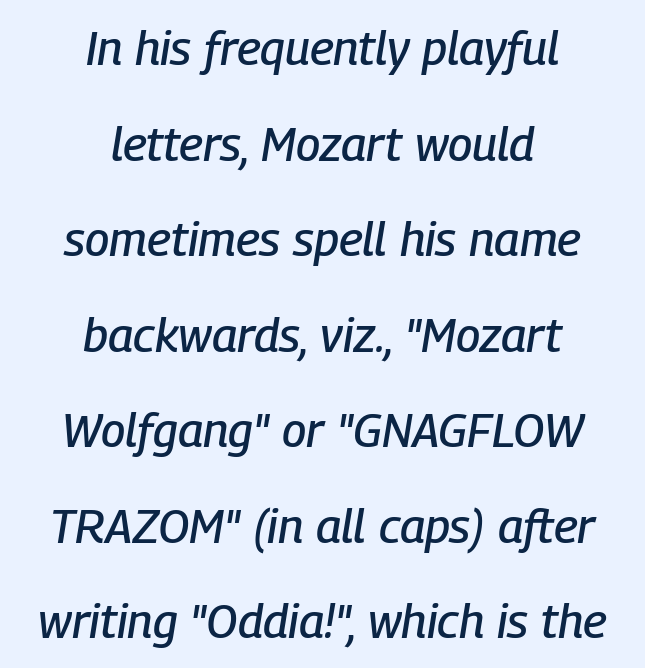
The image shows 48 px condensed type, italic (leaning right); set centered, loose line spacing (1.99x), normal letter spacing, not underlined; low stroke contrast and a medium x-height.
